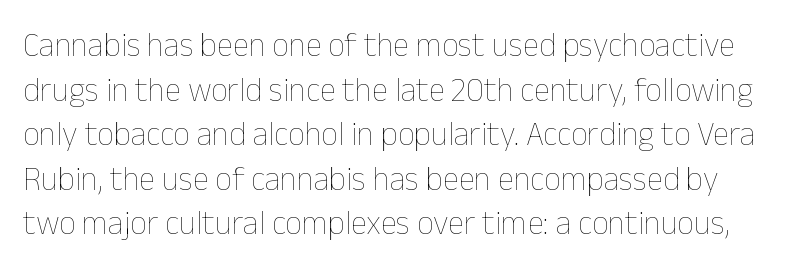
Q: Is the text bold? A: No.
Q: Is the text italic (slanted)? A: No, it is upright.
Q: Is the text underlined? A: No.
Q: Is the spacing between letters normal or unusually wide? A: Normal.
Q: Is the spacing between lines tight, normal or loose? A: Normal.
Q: Width (condensed, normal, or wide)? A: Normal.
Q: Stroke contrast? A: Low.
Q: x-height? A: Medium.
Q: Monospaced? A: No.
